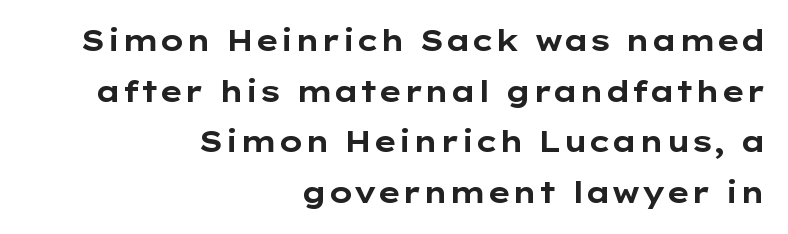
The image shows 29 px bold, wide sans-serif type, upright; set right-aligned, line spacing 1.75x, normal letter spacing, not underlined; low stroke contrast and a medium x-height.
